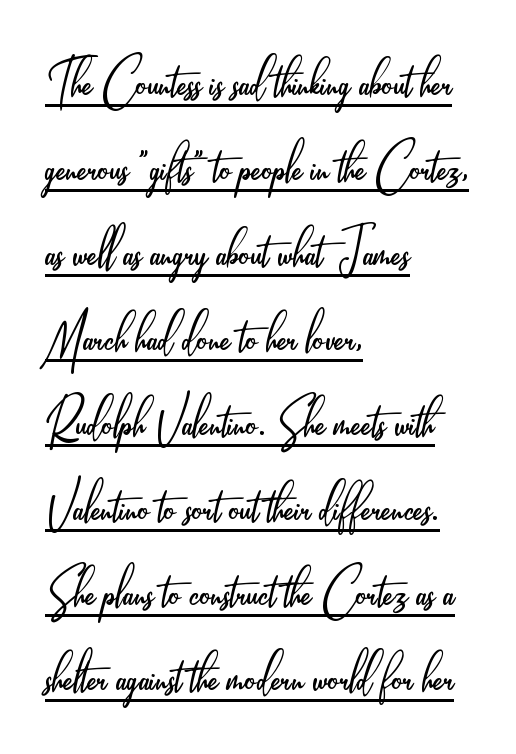
{"serif": "no", "bold": "no", "weight": "light", "width": "condensed", "stroke_contrast": "low", "x_height": "small", "monospaced": "no", "underline": "yes", "align": "left", "line_spacing": "normal", "line_spacing_ratio": 1.25, "letter_spacing": "normal", "letter_spacing_em": 0.0, "glyph_px": 68}
